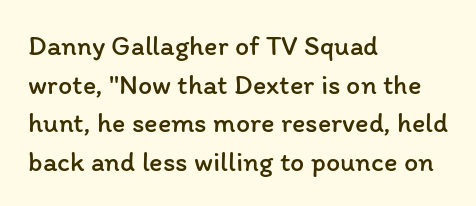
These lines sit exactly where default settings would place them. A bare baseline throughout the passage. Between one letter and the next there's only the usual sliver of space. Do the characters align in a grid? No, the font is proportional.
